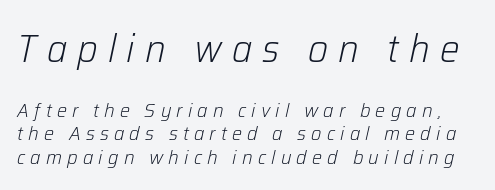
{"italic": "yes", "lean": "right", "slant_degrees": 12, "bold": "no", "weight": "light", "width": "normal", "stroke_contrast": "low", "x_height": "medium", "monospaced": "no", "underline": "no", "line_spacing_ratio": 1.17, "letter_spacing": "wide", "letter_spacing_em": 0.26, "larger_block": "first", "size_ratio": 1.95, "glyph_px": 39}
